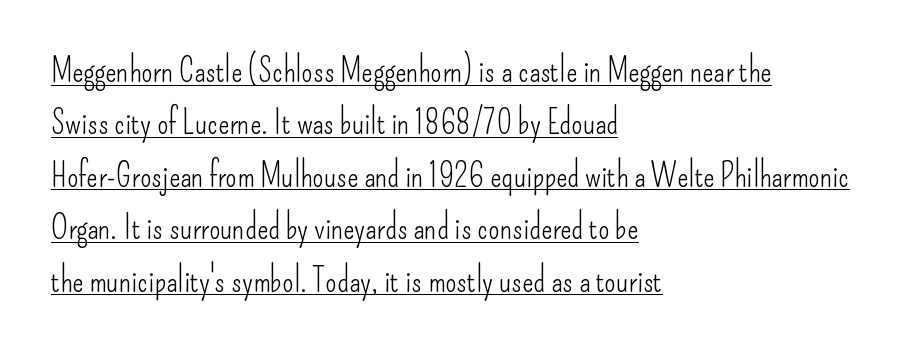
Q: Is the text bold? A: No.
Q: Is the text italic (slanted)? A: No, it is upright.
Q: Is the typeface a serif or a sans-serif typeface? A: Sans-serif.
Q: Is the text underlined? A: Yes.
Q: How is the paragraph aligned? A: Left-aligned.
Q: Is the spacing between letters normal or unusually wide? A: Normal.
Q: Is the spacing between lines tight, normal or loose? A: Normal.
Q: Width (condensed, normal, or wide)? A: Condensed.
Q: Stroke contrast? A: Low.
Q: x-height? A: Small.
Q: Monospaced? A: No.
